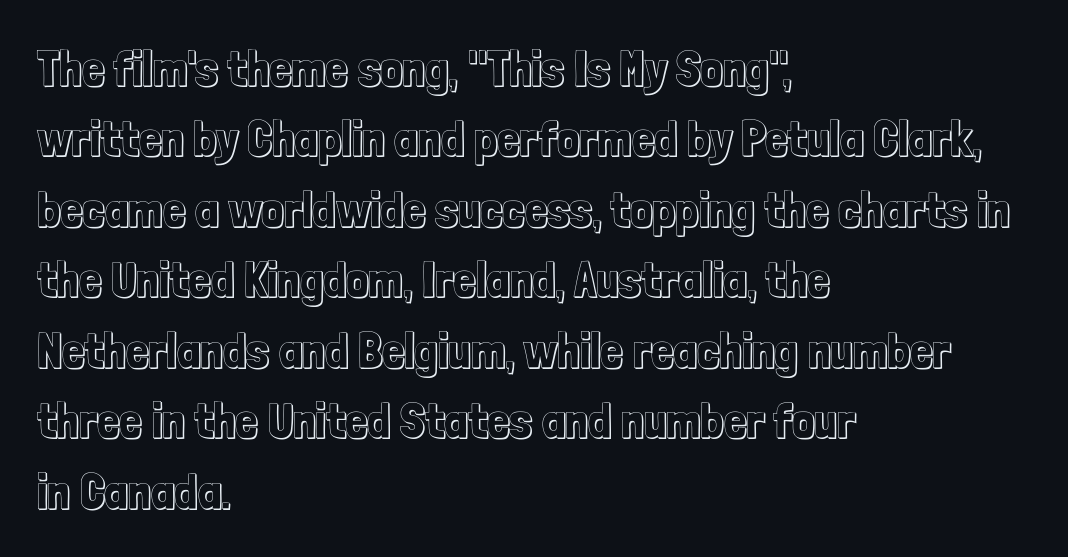
Looks like regular typesetting: each glyph gets only the width it needs. Quick note: interline space is typical. Decoration check: the copy has no underline. The axis of the letterforms is exactly vertical.
